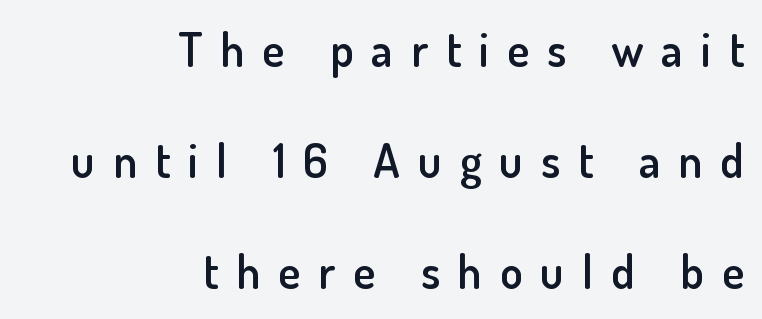
The compositor pushed each line to the right boundary. Every stem runs plumb, perpendicular to the baseline. This is the in-between weight designers call semibold or demi. Look at the bottom of the vertical strokes: they stop flat, with no serifs. Note the varied advance widths — an 'i' is clearly narrower than an 'm'. Vertically, the passage feels expansive, rows floating well apart.
